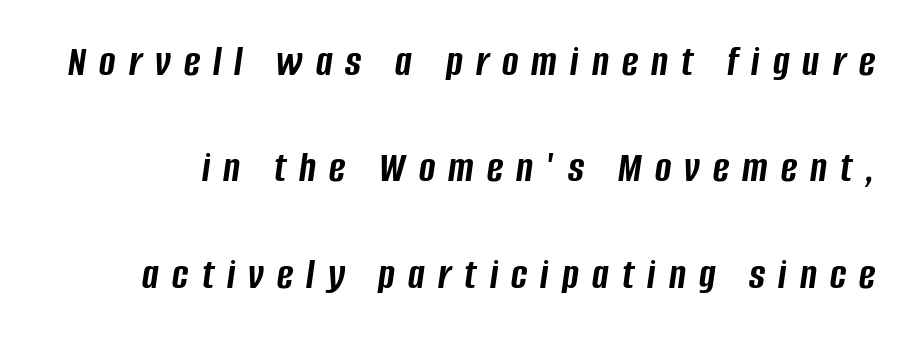
A dark, heavy texture on the line: the type is bold. Spacing verdict: proportional, widths tailored to each character. Posture: slanted. Loose tracking; the words dissolve into strings of separated letters. Summary of vertical rhythm: relaxed, with wide interline spacing. The words here are not underlined.
